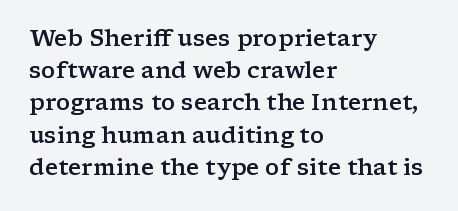
The image shows 23 px text type, upright; set left-aligned, normal line spacing (1.4x), normal letter spacing, not underlined.
